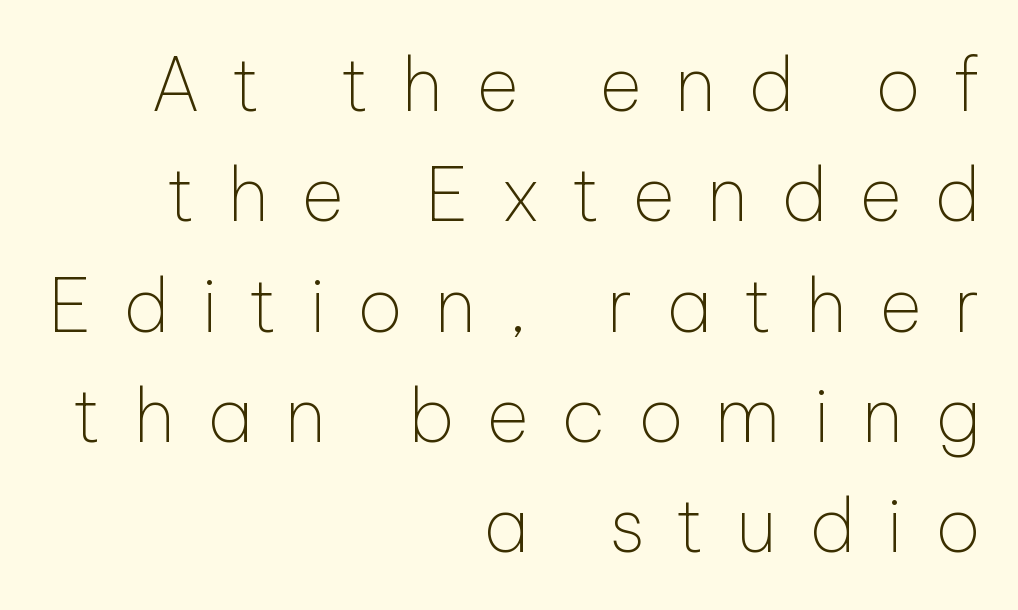
The image shows 74 px thin sans-serif type, upright; set right-aligned, normal line spacing (1.49x), unusually wide letter spacing (+0.43 em), not underlined; low stroke contrast and a medium x-height.
